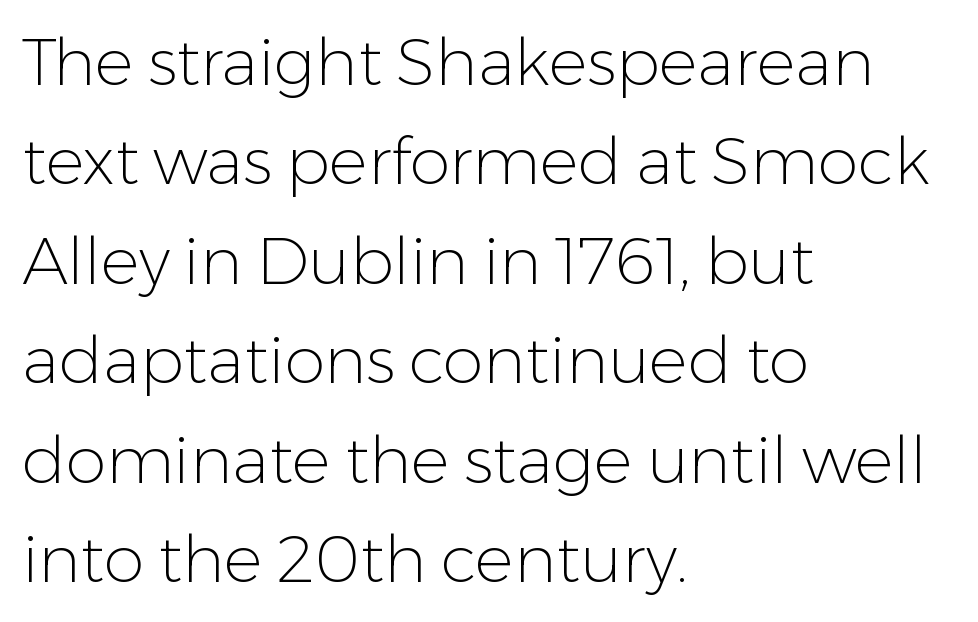
{"serif": "no", "italic": "no", "bold": "no", "weight": "light", "width": "normal", "stroke_contrast": "low", "x_height": "medium", "monospaced": "no", "underline": "no", "align": "left", "line_spacing": "normal", "line_spacing_ratio": 1.53, "letter_spacing": "normal", "letter_spacing_em": 0.0, "glyph_px": 65}
